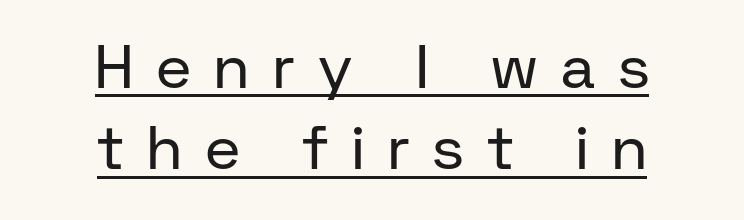
Q: Is the text bold? A: No.
Q: Is the text italic (slanted)? A: No, it is upright.
Q: Is the typeface a serif or a sans-serif typeface? A: Sans-serif.
Q: Is the text underlined? A: Yes.
Q: How is the paragraph aligned? A: Centered.
Q: Is the spacing between letters normal or unusually wide? A: Unusually wide.
Q: Is the spacing between lines tight, normal or loose? A: Normal.
Q: Width (condensed, normal, or wide)? A: Normal.
Q: Stroke contrast? A: Low.
Q: x-height? A: Medium.
Q: Monospaced? A: No.
